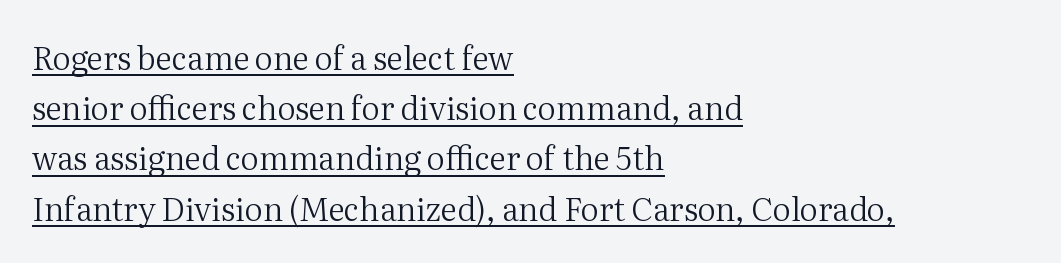
You can see a thin bar hugging the bottom of the glyphs. On a weight scale, this lands at 450 or below. Old-style or modern, the face here clearly has serifs. Is there any slant? The stems are plumb.
